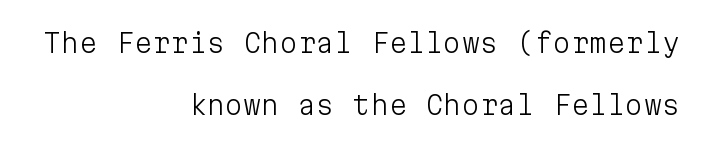
Is there any slant? The stems are plumb. Nothing unusual about the tracking: characters are spaced as the font intends. Leading is clearly above the norm, producing a sparse column. Bold? No — there's no thickening of the strokes.
